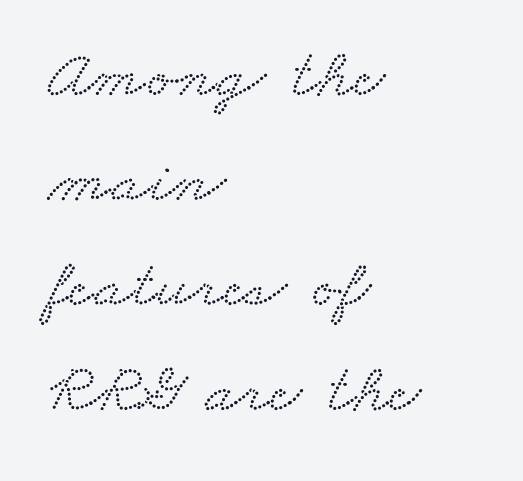
The image shows 69 px wide serif type; set left-aligned, normal line spacing (1.52x), normal letter spacing, not underlined; low stroke contrast and a small x-height.
